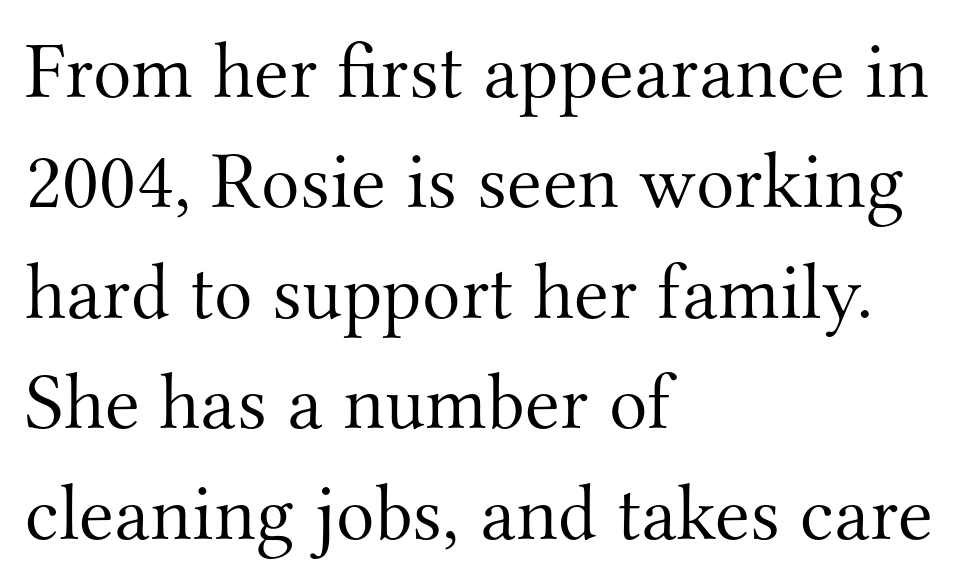
The image shows 80 px light serif type, upright; set left-aligned, normal line spacing (1.38x), normal letter spacing, not underlined; medium stroke contrast and a small x-height.
